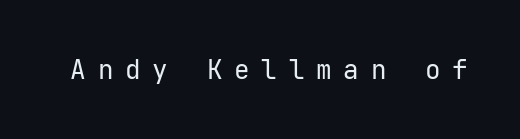
Q: Is the text bold? A: No.
Q: Is the text italic (slanted)? A: No, it is upright.
Q: Is the text underlined? A: No.
Q: Is the spacing between letters normal or unusually wide? A: Unusually wide.
